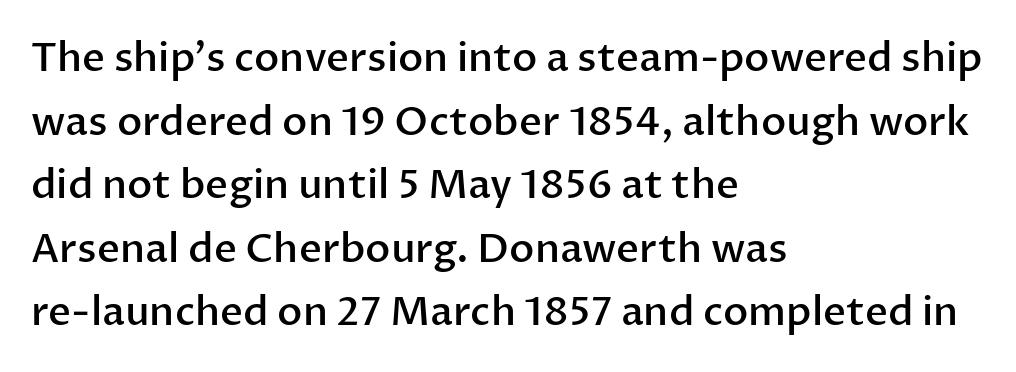
The image shows 40 px semibold sans-serif type, upright; set left-aligned, normal line spacing (1.59x), normal letter spacing, not underlined; low stroke contrast and a medium x-height.
